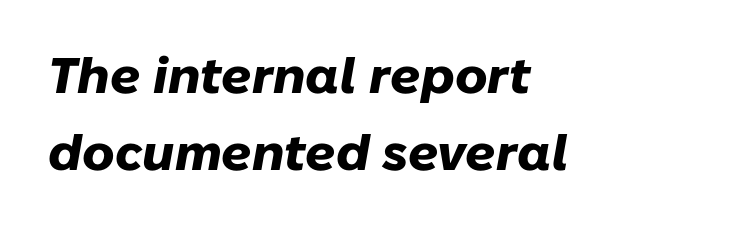
Stroke thickness is high; the sample reads as a true bold. Nobody touched the tracking dial on this one. You could not count columns in this text — the font is proportionally spaced. The typography opts for an oblique posture over an upright one. The designer left line spacing at the default.
